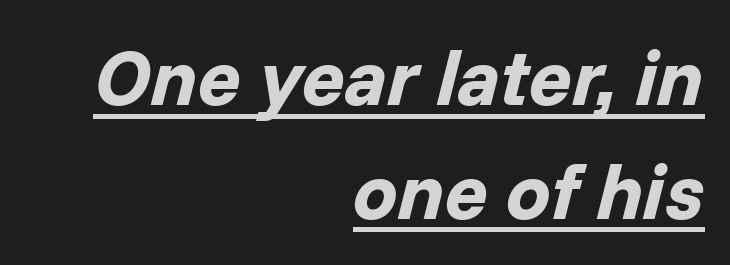
The image shows 79 px bold type, italic (leaning right); set right-aligned, normal line spacing (1.44x), normal letter spacing, underlined; low stroke contrast and a medium x-height.
